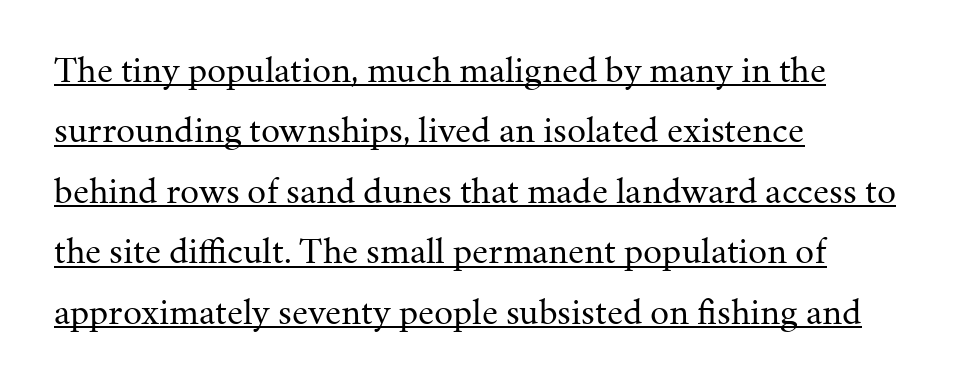
The lines sit at an ordinary, default distance from one another. The type sits square on the baseline with zero lean. Each line of the rendering has a horizontal stroke beneath the glyphs. This rendering uses left alignment, leaving the right contour irregular. The letters sit at their default tracking, neither squeezed nor spread.
